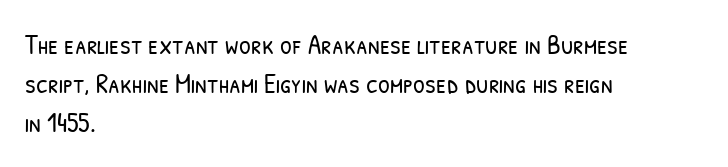
The image shows 27 px text type; set left-aligned, normal line spacing (1.45x), normal letter spacing, not underlined.
